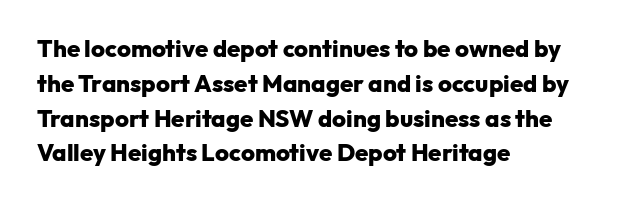
{"italic": "no", "bold": "yes", "underline": "no", "align": "left", "line_spacing": "normal", "line_spacing_ratio": 1.45, "letter_spacing": "normal", "letter_spacing_em": 0.0, "glyph_px": 24}
